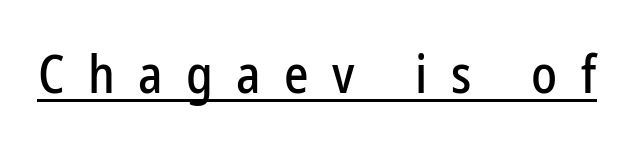
Compared with typical body copy, the letter spacing here is much looser. The specimen reads as upright at a glance. The lettering is marked with a stroke running underneath it. Is this a fixed-width face? No — the glyphs have proportional, varying widths.
